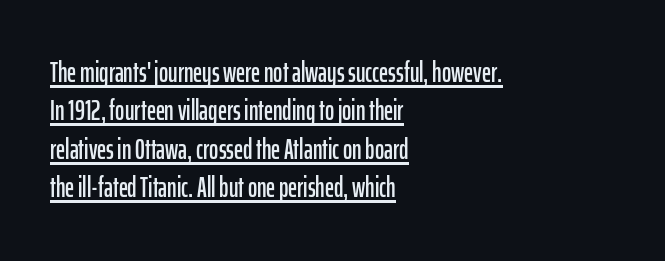
The image shows 28 px condensed sans-serif type, upright; set left-aligned, normal line spacing (1.37x), normal letter spacing, underlined; low stroke contrast and a medium x-height.
